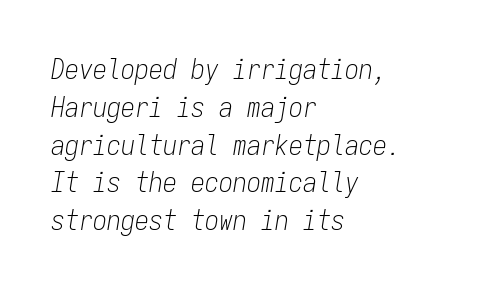
Weight: regular or lighter. It's the slanting kind of type. Underline: absent. Notice how the passage keeps a crisp vertical edge on the left only. Does the leading feel generous? No, just average.
